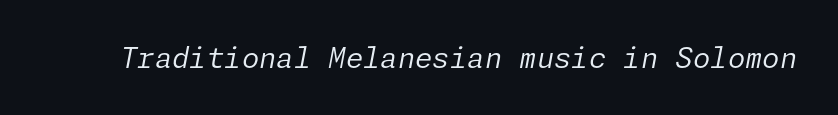
{"italic": "yes", "lean": "right", "slant_degrees": 11, "bold": "no", "weight": "regular", "width": "normal", "stroke_contrast": "low", "x_height": "medium", "underline": "no", "letter_spacing": "normal", "letter_spacing_em": 0.0, "glyph_px": 28}
